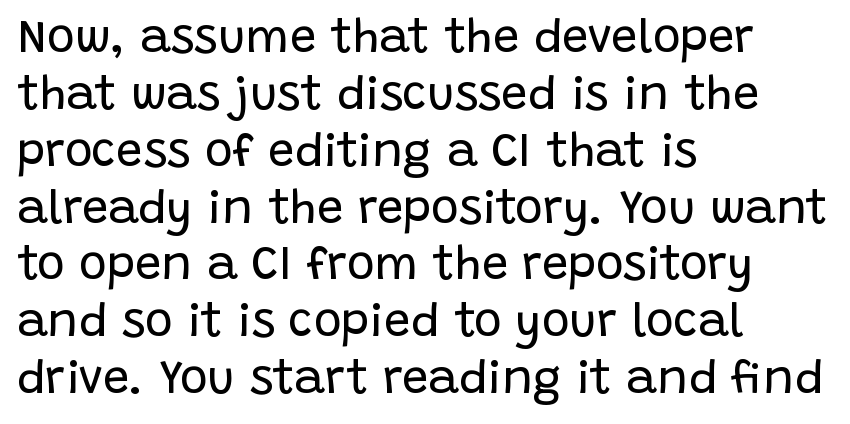
Q: Is the text bold? A: No.
Q: Is the text italic (slanted)? A: No, it is upright.
Q: Is the typeface a serif or a sans-serif typeface? A: Sans-serif.
Q: Is the text underlined? A: No.
Q: How is the paragraph aligned? A: Left-aligned.
Q: Is the spacing between letters normal or unusually wide? A: Normal.
Q: Width (condensed, normal, or wide)? A: Normal.
Q: Stroke contrast? A: Low.
Q: x-height? A: Large.
Q: Monospaced? A: No.
